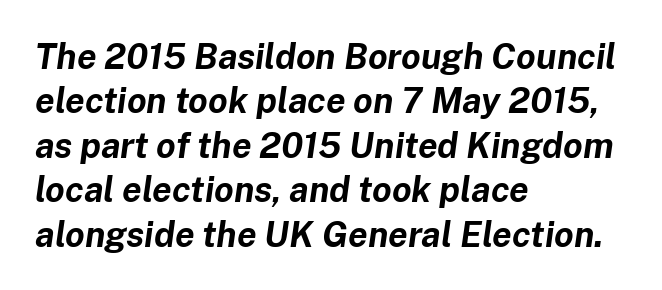
{"italic": "yes", "lean": "right", "slant_degrees": 8, "bold": "yes", "weight": "bold", "width": "normal", "stroke_contrast": "low", "x_height": "medium", "monospaced": "no", "underline": "no", "align": "left", "line_spacing": "normal", "line_spacing_ratio": 1.27, "letter_spacing": "normal", "letter_spacing_em": 0.0, "glyph_px": 35}
